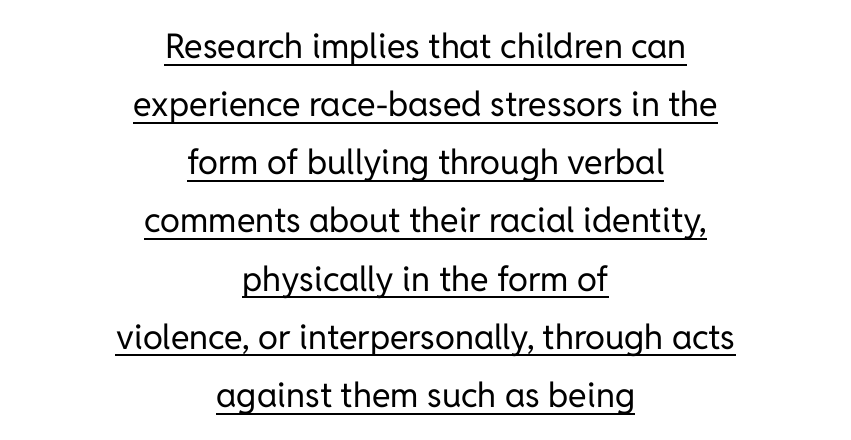
Q: Is the text bold? A: No.
Q: Is the text italic (slanted)? A: No, it is upright.
Q: Is the typeface a serif or a sans-serif typeface? A: Sans-serif.
Q: Is the text underlined? A: Yes.
Q: How is the paragraph aligned? A: Centered.
Q: Is the spacing between letters normal or unusually wide? A: Normal.
Q: Width (condensed, normal, or wide)? A: Normal.
Q: Stroke contrast? A: Low.
Q: x-height? A: Medium.
Q: Monospaced? A: No.
